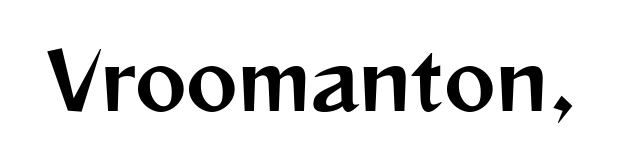
{"serif": "no", "italic": "no", "width": "normal", "stroke_contrast": "medium", "x_height": "medium", "monospaced": "no", "underline": "no", "letter_spacing": "normal", "letter_spacing_em": 0.0, "glyph_px": 78}
